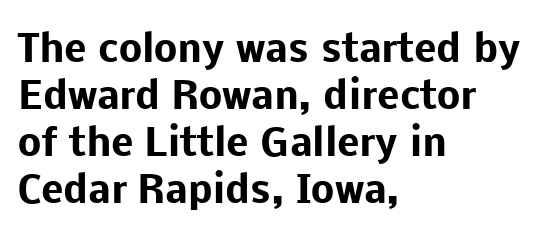
The strip under each line holds only bare page. Characters remain perfectly vertical along every line. Is this a sans? Yes — the strokes have no serifs. The letterforms sit shoulder to shoulder at normal distance. Pretty heavy lettering here — definitely bold.
